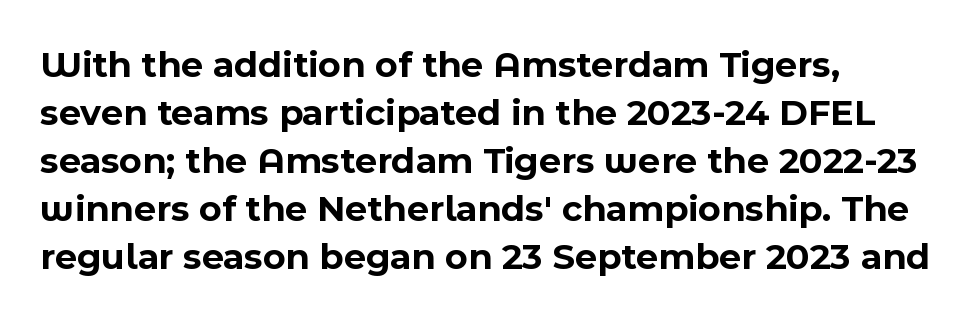
Type style note: lacks serifs. Check the space under the baseline: it is left empty. Heavy, bold letterforms. If you drew a ruler down the left edge, every line would touch it. In terms of leading, this rendering sits right in the middle. The line texture is even and compact thanks to regular tracking.
